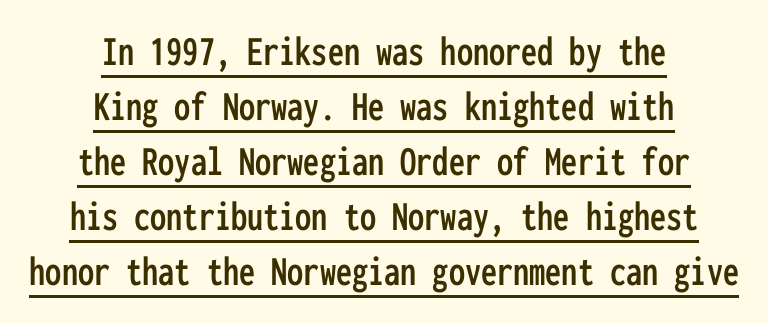
{"serif": "no", "italic": "no", "width": "condensed", "stroke_contrast": "low", "x_height": "medium", "monospaced": "yes", "underline": "yes", "align": "center", "line_spacing": "normal", "line_spacing_ratio": 1.28, "letter_spacing": "normal", "letter_spacing_em": 0.0, "glyph_px": 43}
